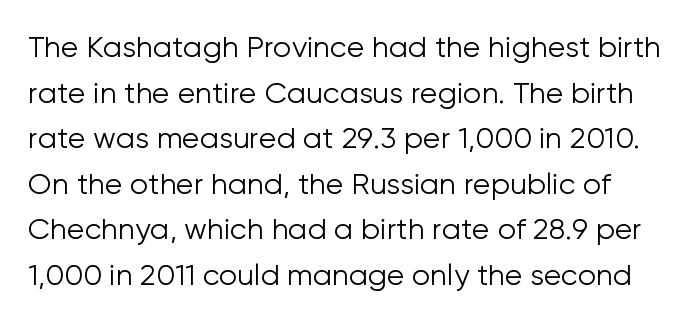
Check under the words: just untouched page. This sample uses a sans-serif face. Do the characters align in a grid? No, the font is proportional. On a weight scale, this lands at 450 or below.
